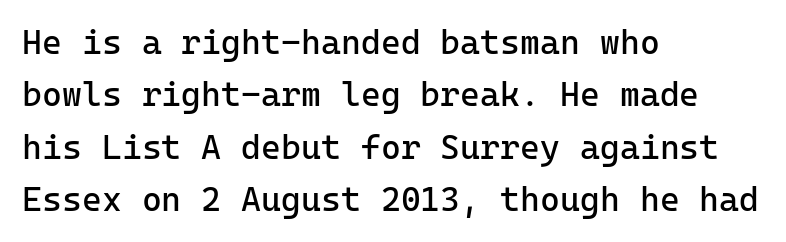
{"serif": "no", "italic": "no", "bold": "no", "weight": "regular", "width": "normal", "stroke_contrast": "low", "x_height": "medium", "monospaced": "yes", "underline": "no", "align": "left", "line_spacing": "normal", "line_spacing_ratio": 1.54, "letter_spacing": "normal", "letter_spacing_em": 0.0, "glyph_px": 34}
